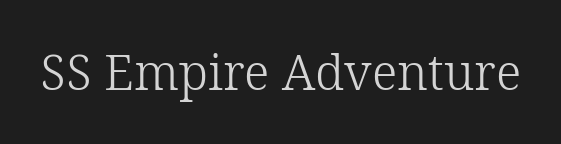
Decoration check: the copy has no underline. No italicization has been applied; the sample stays upright. Default kerning and tracking; the words read as compact shapes. The weight tops out at a normal text grade. Does the type have serifs? Yes, each stem ends in a small foot.
